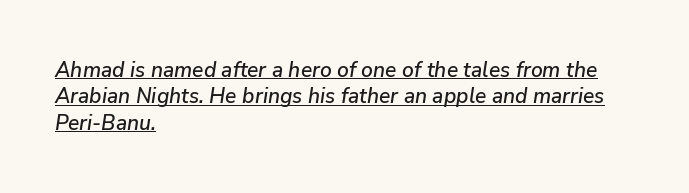
The image shows 21 px text type, italic (leaning right); set left-aligned, normal line spacing (1.26x), normal letter spacing, underlined.
